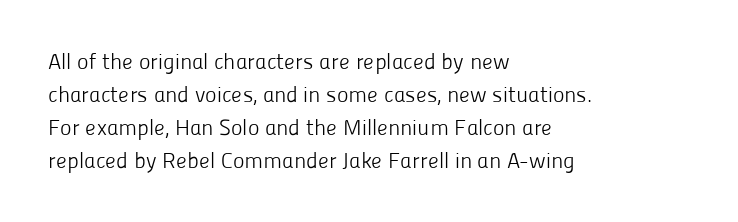
{"italic": "no", "bold": "no", "underline": "no", "align": "left", "line_spacing": "normal", "line_spacing_ratio": 1.5, "letter_spacing": "normal", "letter_spacing_em": 0.0, "glyph_px": 22}
